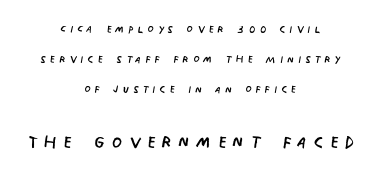
{"bold": "no", "underline": "no", "align": "center", "line_spacing": "loose", "line_spacing_ratio": 2.13, "letter_spacing": "wide", "letter_spacing_em": 0.28, "larger_block": "second", "size_ratio": 1.64, "glyph_px": 23}
